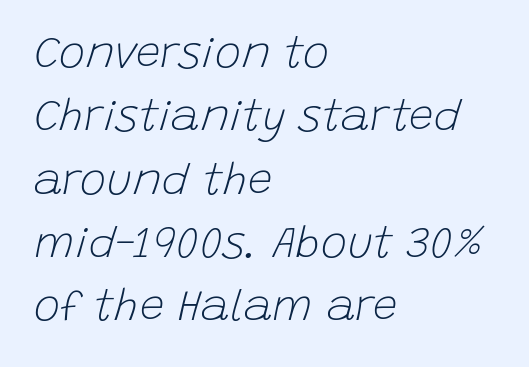
Q: Is the text bold? A: No.
Q: Is the text italic (slanted)? A: Yes, it leans right by about 15 degrees.
Q: Is the text underlined? A: No.
Q: How is the paragraph aligned? A: Left-aligned.
Q: Is the spacing between letters normal or unusually wide? A: Normal.
Q: Is the spacing between lines tight, normal or loose? A: Normal.
Q: Width (condensed, normal, or wide)? A: Normal.
Q: Stroke contrast? A: Low.
Q: x-height? A: Large.
Q: Monospaced? A: No.
